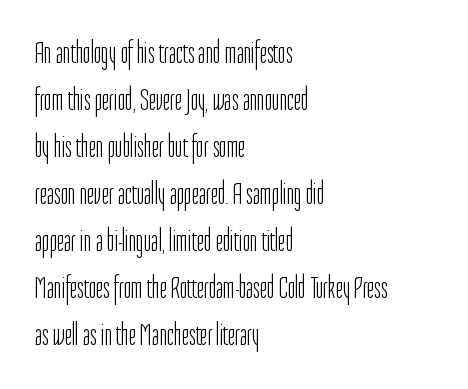
Q: Is the text bold? A: No.
Q: Is the text italic (slanted)? A: No, it is upright.
Q: Is the typeface a serif or a sans-serif typeface? A: Sans-serif.
Q: Is the text underlined? A: No.
Q: How is the paragraph aligned? A: Left-aligned.
Q: Is the spacing between letters normal or unusually wide? A: Normal.
Q: Is the spacing between lines tight, normal or loose? A: Normal.
Q: Width (condensed, normal, or wide)? A: Condensed.
Q: Stroke contrast? A: Low.
Q: x-height? A: Medium.
Q: Monospaced? A: No.
